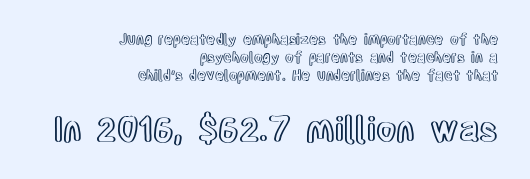
{"italic": "no", "width": "condensed", "x_height": "large", "monospaced": "no", "underline": "no", "align": "right", "line_spacing": "normal", "line_spacing_ratio": 1.3, "letter_spacing": "normal", "letter_spacing_em": 0.0, "larger_block": "second", "size_ratio": 2.36, "glyph_px": 33}
